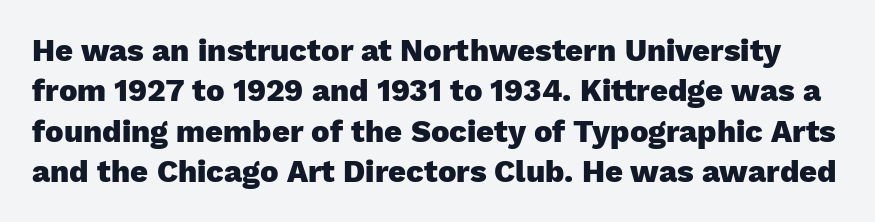
Q: Is the text bold? A: Yes.
Q: Is the text italic (slanted)? A: No, it is upright.
Q: Is the typeface a serif or a sans-serif typeface? A: Sans-serif.
Q: Is the text underlined? A: No.
Q: Is the spacing between letters normal or unusually wide? A: Normal.
Q: Is the spacing between lines tight, normal or loose? A: Normal.
Q: Width (condensed, normal, or wide)? A: Normal.
Q: Stroke contrast? A: Low.
Q: x-height? A: Medium.
Q: Monospaced? A: No.
